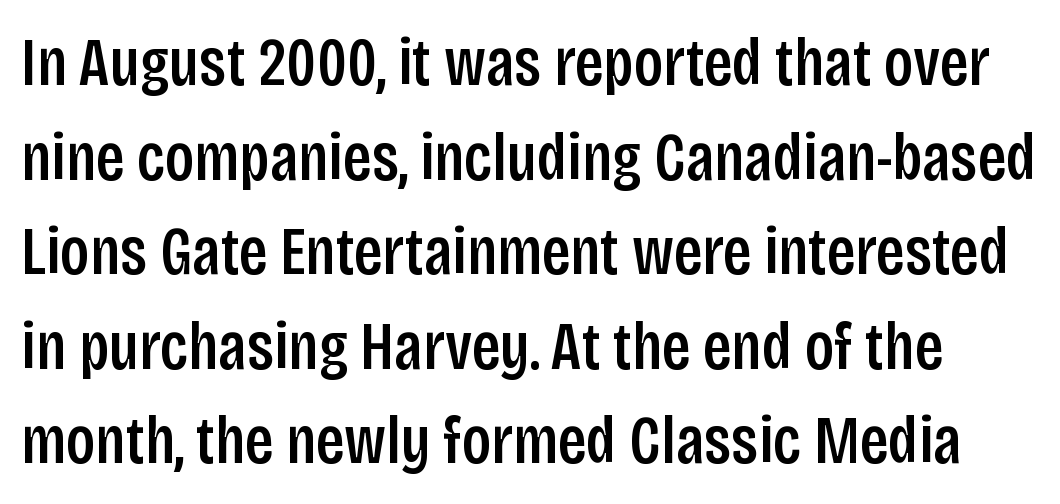
I'd call this a sans setting — the letters go barefoot. Looks like regular typesetting: each glyph gets only the width it needs. A normal amount of white space separates one row of letters from the next. Observe the ordinary spacing: letters are neighbours, not strangers. Is there any slant? The stems are plumb.
